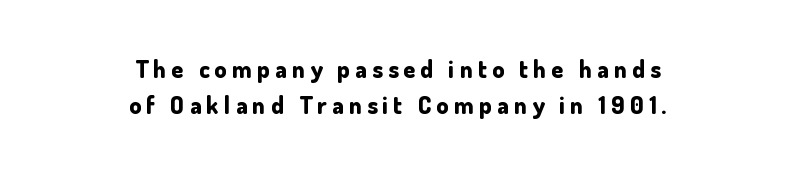
The image shows 24 px bold type, upright; set centered, normal line spacing (1.5x), unusually wide letter spacing (+0.22 em), not underlined.
